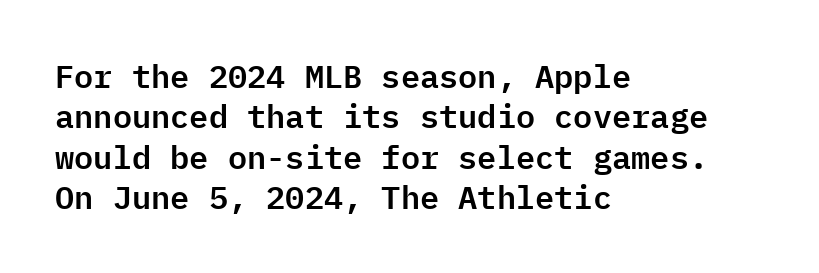
The compositor pushed each line to the left boundary. One glance says typical: line gaps are just what's usual. Fixed-width glyphs throughout — classic coding-font behaviour. The lettering holds an erect, upright posture throughout. This rendering employs a face without finishing strokes, i.e., a sans-serif. Spacing between characters is what you'd get straight out of the box.
